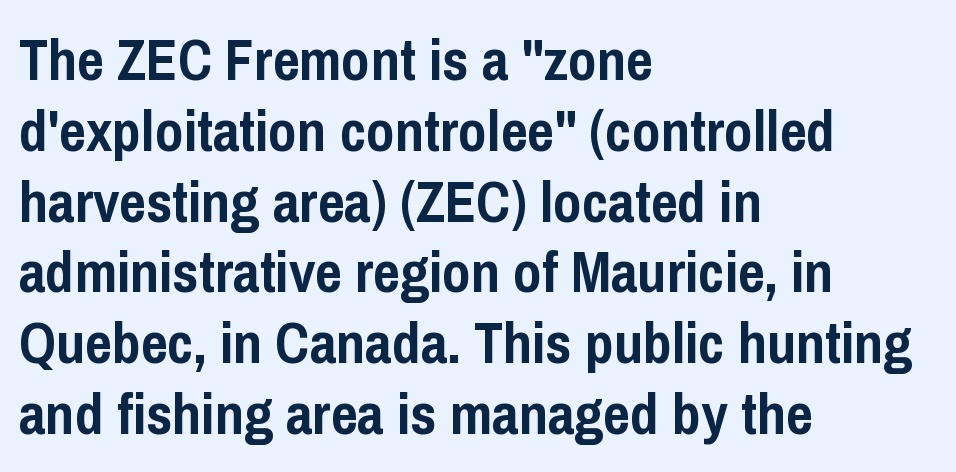
{"serif": "no", "italic": "no", "bold": "yes", "weight": "semibold", "width": "condensed", "stroke_contrast": "low", "x_height": "medium", "monospaced": "no", "underline": "no", "align": "left", "line_spacing_ratio": 1.22, "letter_spacing": "normal", "letter_spacing_em": 0.0, "glyph_px": 58}
